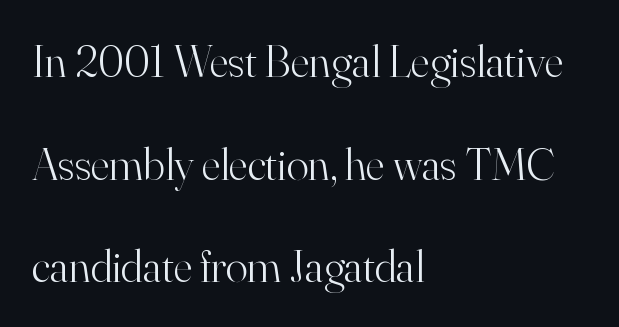
The image shows 46 px light serif type, upright; set left-aligned, loose line spacing (2.23x), normal letter spacing, not underlined; high stroke contrast and a small x-height.
